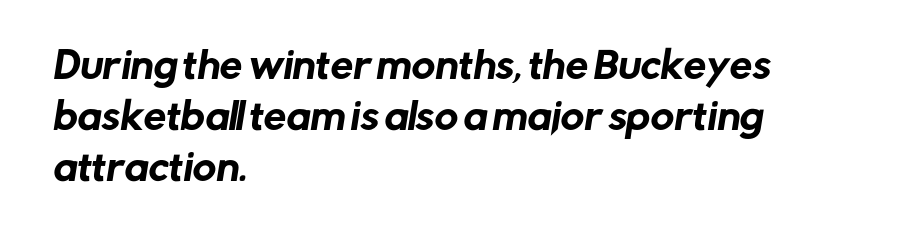
The face used here is proportionally spaced, like ordinary book or web type. Just letters on the line, the space beneath them empty. The passage shown stacks its lines at a standard gap. The tracking reads as untouched default to a designer's eye. Horizontal alignment here is leftward, the default for most running prose. I'd call this a sans setting — the letters go barefoot.
